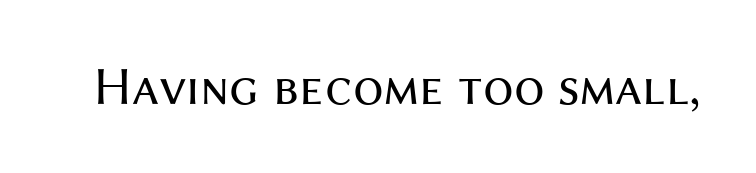
This reads as an unemphasized weight, regular at the heaviest. Look at the tracking — it's just the regular setting, nothing added. This is the regular roman posture of the typeface. The face used here is a sans, in the tradition of grotesques and geometrics. Descender tails drop into unmarked territory.
